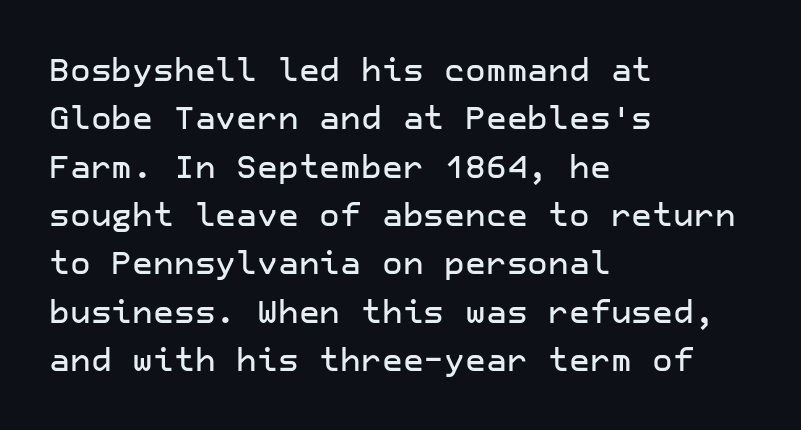
The image shows 32 px sans-serif type, upright; set left-aligned, normal line spacing (1.51x), normal letter spacing, not underlined; low stroke contrast and a medium x-height.
